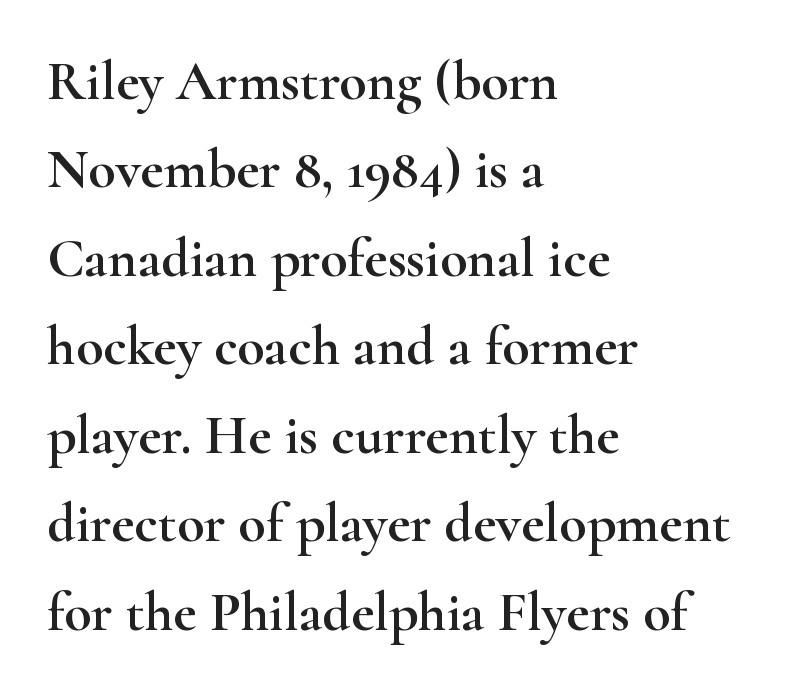
{"serif": "yes", "italic": "no", "width": "wide", "stroke_contrast": "high", "x_height": "small", "monospaced": "no", "underline": "no", "align": "left", "line_spacing": "normal", "line_spacing_ratio": 1.58, "letter_spacing": "normal", "letter_spacing_em": 0.0, "glyph_px": 56}
